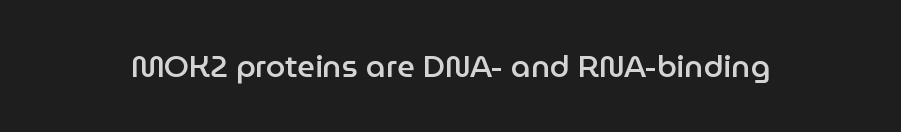
The image shows 31 px semibold sans-serif type, upright; set normal letter spacing, not underlined; low stroke contrast and a medium x-height.
